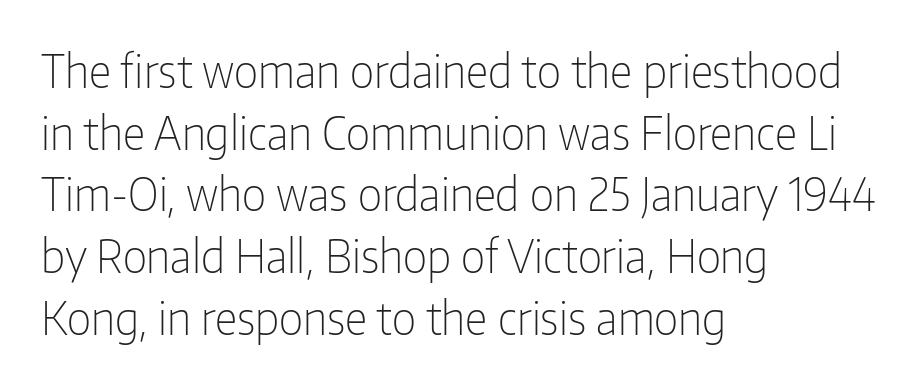
The image shows 45 px light, condensed sans-serif type, upright; set left-aligned, normal line spacing (1.37x), normal letter spacing, not underlined; low stroke contrast and a medium x-height.
